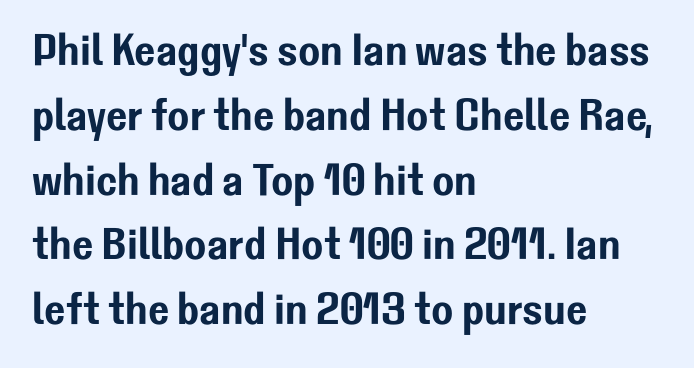
{"serif": "no", "italic": "no", "width": "normal", "stroke_contrast": "low", "x_height": "medium", "monospaced": "no", "underline": "no", "align": "left", "line_spacing": "normal", "line_spacing_ratio": 1.44, "letter_spacing": "normal", "letter_spacing_em": 0.0, "glyph_px": 45}
